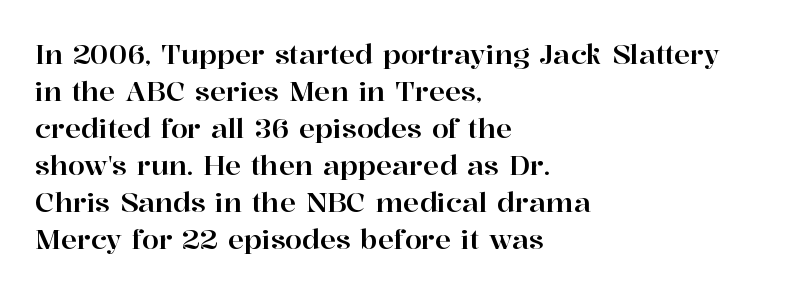
The image shows 27 px text type, upright; set left-aligned, normal line spacing (1.37x), normal letter spacing, not underlined.
